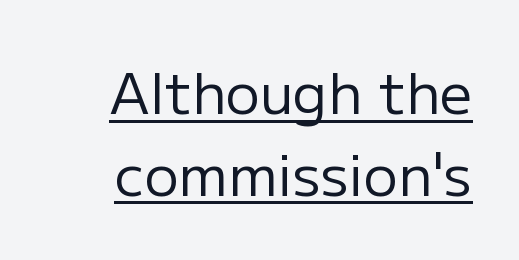
Q: Is the text bold? A: No.
Q: Is the text italic (slanted)? A: No, it is upright.
Q: Is the typeface a serif or a sans-serif typeface? A: Sans-serif.
Q: Is the text underlined? A: Yes.
Q: Is the spacing between letters normal or unusually wide? A: Normal.
Q: Is the spacing between lines tight, normal or loose? A: Normal.
Q: Width (condensed, normal, or wide)? A: Normal.
Q: Stroke contrast? A: Low.
Q: x-height? A: Medium.
Q: Monospaced? A: No.
